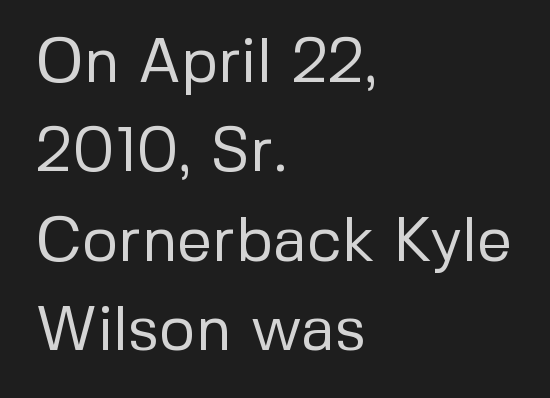
The image shows 62 px regular-weight sans-serif type, upright; set left-aligned, normal line spacing (1.44x), normal letter spacing, not underlined; low stroke contrast and a medium x-height.
